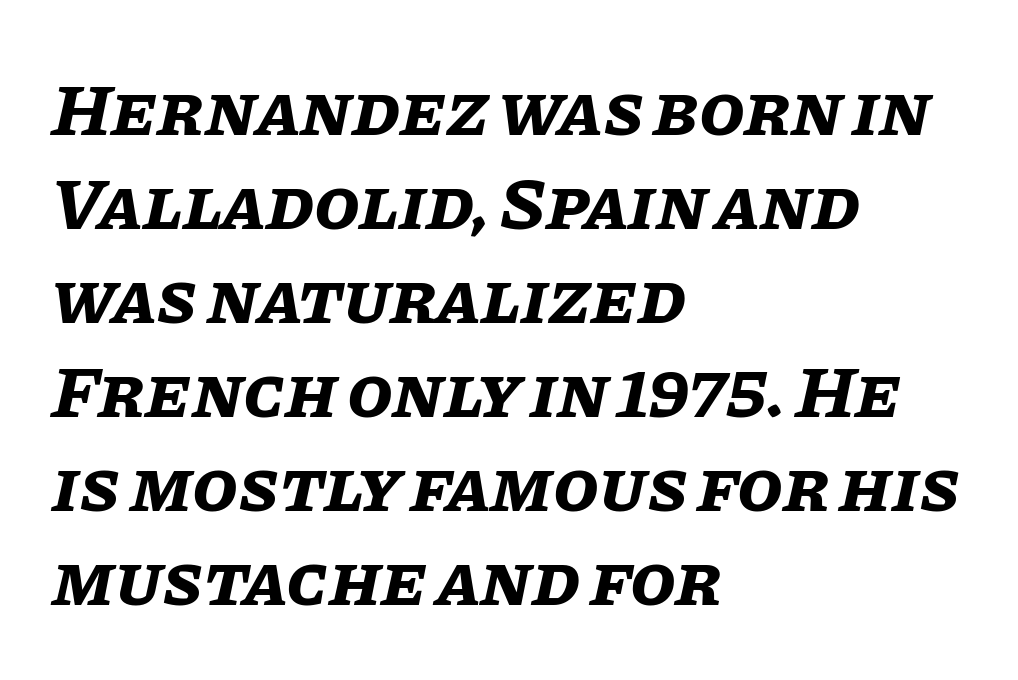
{"italic": "yes", "lean": "right", "slant_degrees": 11, "bold": "yes", "weight": "bold", "width": "normal", "stroke_contrast": "low", "x_height": "large", "monospaced": "no", "underline": "no", "align": "left", "line_spacing": "normal", "line_spacing_ratio": 1.27, "letter_spacing": "normal", "letter_spacing_em": 0.0, "glyph_px": 74}
